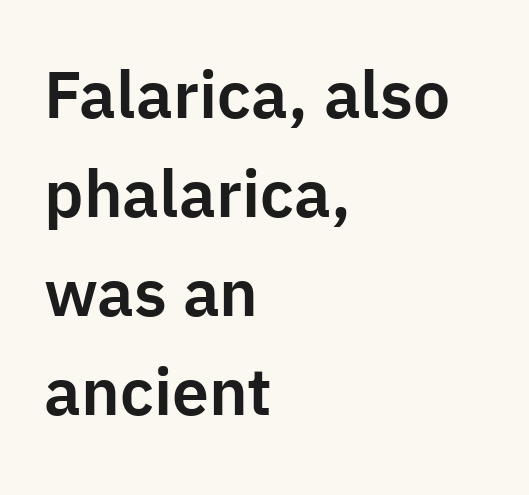
Horizontal alignment here is leftward, the default for most running prose. Whoever set this chose a conventional vertical rhythm. This sample uses an upright cut, with every glyph sitting square on the baseline. The strip under each line holds only bare page. These lines are rendered in a variable-pitch font. Serif or sans? Sans — the stroke terminals are bare.
